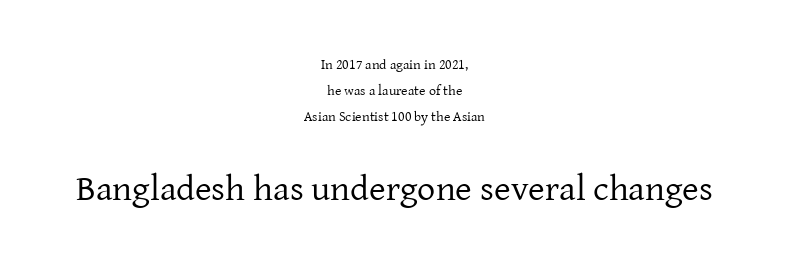
Q: Is the text bold? A: No.
Q: Is the text italic (slanted)? A: No, it is upright.
Q: Is the typeface a serif or a sans-serif typeface? A: Serif.
Q: Is the text underlined? A: No.
Q: How is the paragraph aligned? A: Centered.
Q: Is the spacing between letters normal or unusually wide? A: Normal.
Q: Which block of text is set in a larger size, the first (top) or the second (bottom)? A: The second (bottom) one.
Q: Width (condensed, normal, or wide)? A: Normal.
Q: Stroke contrast? A: Low.
Q: x-height? A: Medium.
Q: Monospaced? A: No.
